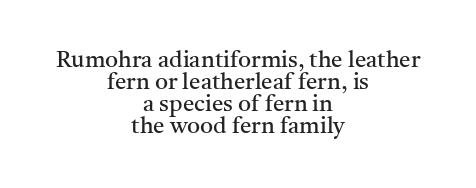
The image shows 23 px text type, upright; set centered, tight line spacing (0.95x), normal letter spacing, not underlined.
